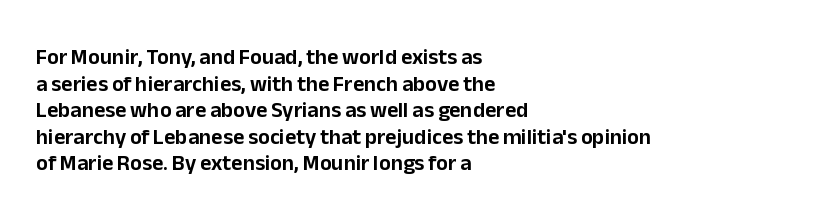
A student would call this left alignment; a typographer would say flush left, rag right. Nobody touched the tracking dial on this one. Tall strokes in this sample are plumb rather than angled. Descenders are the only things crossing below the line.
